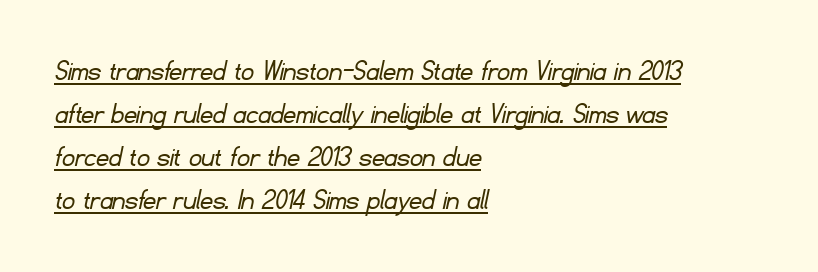
Q: Is the text bold? A: No.
Q: Is the typeface a serif or a sans-serif typeface? A: Sans-serif.
Q: Is the text underlined? A: Yes.
Q: How is the paragraph aligned? A: Left-aligned.
Q: Is the spacing between letters normal or unusually wide? A: Normal.
Q: Is the spacing between lines tight, normal or loose? A: Normal.
Q: Width (condensed, normal, or wide)? A: Normal.
Q: Stroke contrast? A: Low.
Q: x-height? A: Small.
Q: Monospaced? A: No.
